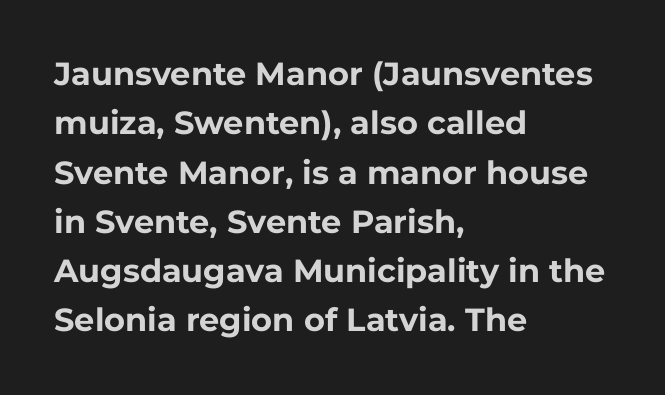
{"serif": "no", "italic": "no", "bold": "yes", "weight": "bold", "width": "normal", "stroke_contrast": "low", "x_height": "medium", "monospaced": "no", "underline": "no", "align": "left", "line_spacing": "normal", "line_spacing_ratio": 1.54, "letter_spacing": "normal", "letter_spacing_em": 0.0, "glyph_px": 32}
